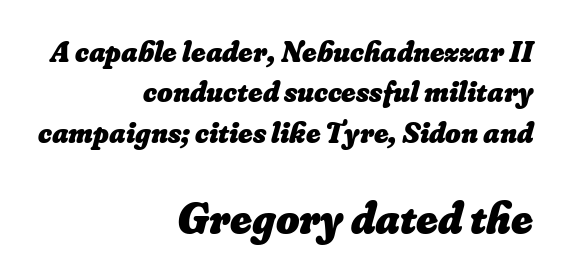
The lines are quadded right. Honestly, the row spacing looks completely unremarkable. Descender tails drop into unmarked territory. Weight check: bold — yes, fully.
